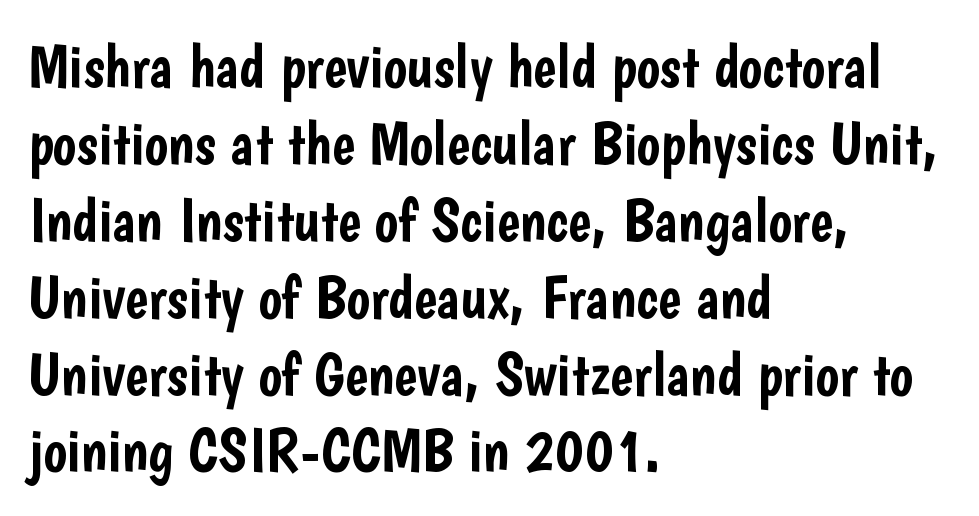
Q: Is the text italic (slanted)? A: No, it is upright.
Q: Is the typeface a serif or a sans-serif typeface? A: Sans-serif.
Q: Is the text underlined? A: No.
Q: How is the paragraph aligned? A: Left-aligned.
Q: Is the spacing between letters normal or unusually wide? A: Normal.
Q: Width (condensed, normal, or wide)? A: Condensed.
Q: Stroke contrast? A: Low.
Q: x-height? A: Medium.
Q: Monospaced? A: No.
